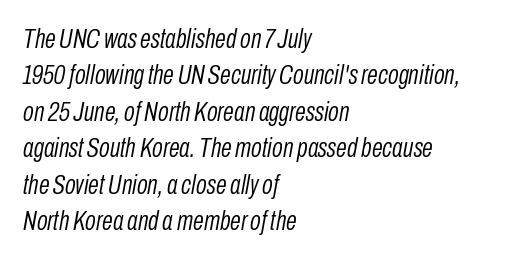
Compared with a typical body face, this is equally light or lighter still. Each new line begins a customary step beneath the previous one. Compared with typical body copy, the letter spacing here is the same. Rendered with sloped, italic letterforms. The space directly below the letters is spotless. The rag falls on the right side of this text block.
